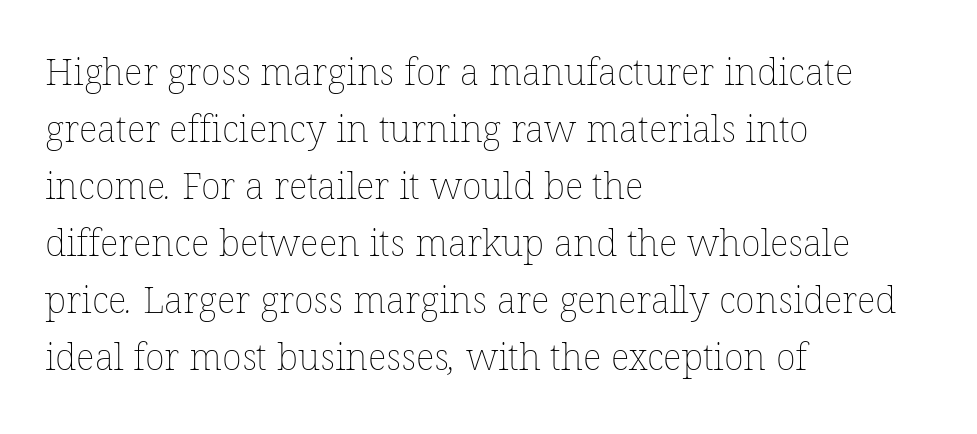
Does extra space separate the letters? No, they use regular spacing. Do the characters align in a grid? No, the font is proportional. Horizontal alignment here is leftward, the default for most running prose. Students, observe: this is what conventionally led text looks like. The face looks like a standard text weight, possibly lighter.
